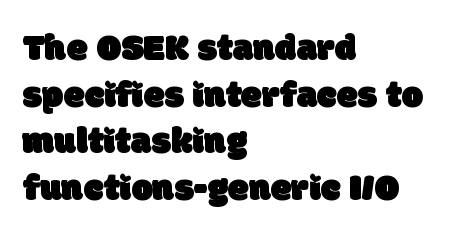
Unlike a traditional serif, this face leaves its strokes unadorned. A student would call this left alignment; a typographer would say flush left, rag right. The strip under each line holds only bare page. How are the letters spaced? Ordinarily, with no added tracking. The letters advance in unequal steps, a hallmark of proportional type.
